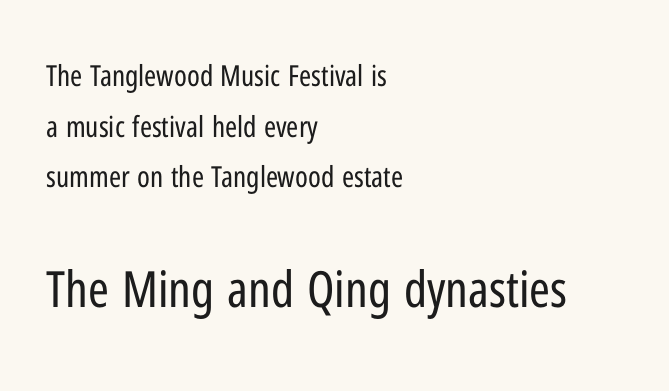
Vertical strokes here are truly vertical. Do the characters align in a grid? No, the font is proportional. Observe the ordinary spacing: letters are neighbours, not strangers. Only glyphs here, with clear space below each row.
